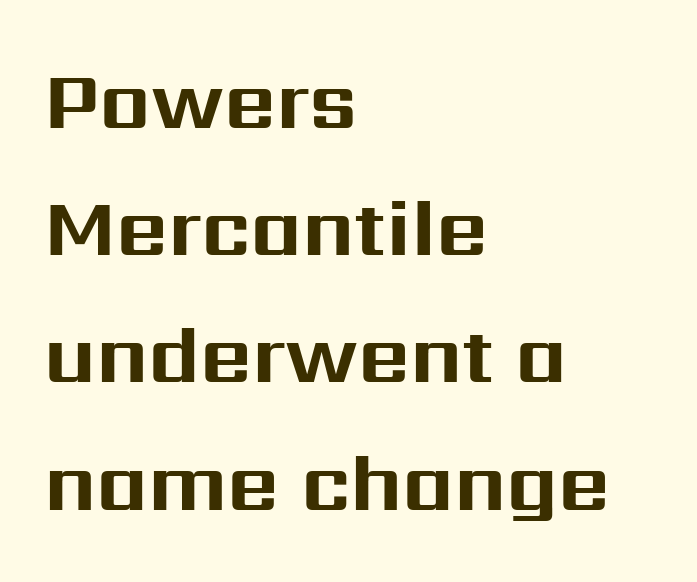
{"serif": "no", "italic": "no", "bold": "yes", "weight": "bold", "width": "normal", "stroke_contrast": "medium", "x_height": "medium", "monospaced": "no", "underline": "no", "align": "left", "line_spacing": "normal", "line_spacing_ratio": 1.59, "letter_spacing": "normal", "letter_spacing_em": 0.0, "glyph_px": 80}
